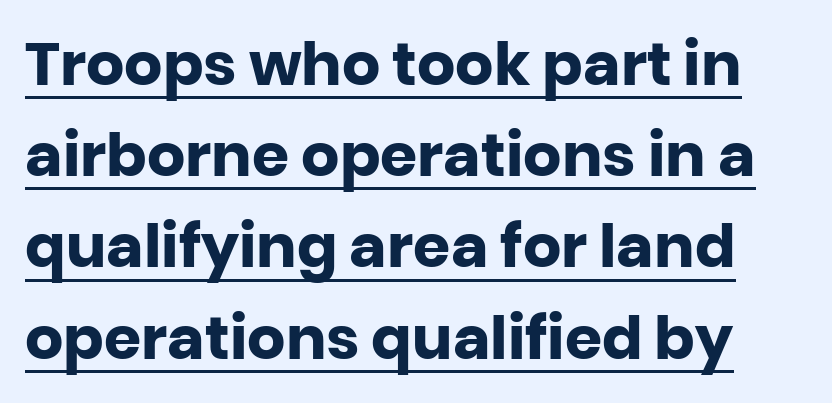
The block of text has a typical density, with ordinary space between rows. Think of a printed novel: that variable character pitch is what you see here. The face used here is a sans, in the tradition of grotesques and geometrics. This rendering leaves character spacing at its baseline value. In terms of posture, this sample is upright.
